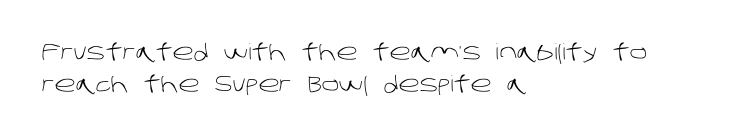
All the whitespace from short lines collects on the right. The specimen omits any rule beneath the text block's lines. No extra tracking has been applied to these lines. The weight would be labelled regular, book, light, or lighter still.
